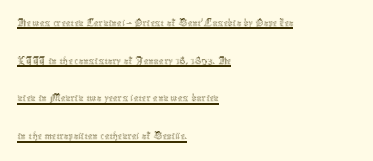
The image shows 24 px text type, upright; set left-aligned, normal line spacing (1.57x), normal letter spacing, underlined.
